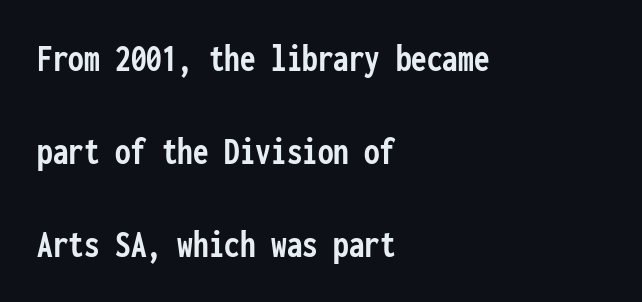
The image shows 39 px semibold, condensed sans-serif type, upright, monospaced; set left-aligned, loose line spacing (2.38x), normal letter spacing, not underlined; low stroke contrast and a medium x-height.
